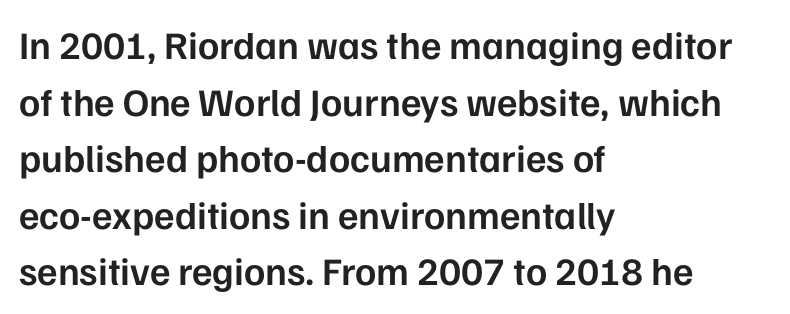
The rendering uses a semibold face; strokes are thickened but not to full bold. The passage shown has conventional tracking throughout. This sample has the flowing, uneven cadence of proportional lettering. Underlining? Definitely not there. A student would call this left alignment; a typographer would say flush left, rag right. Each letter's strokes conclude bluntly, with no projecting serifs.
